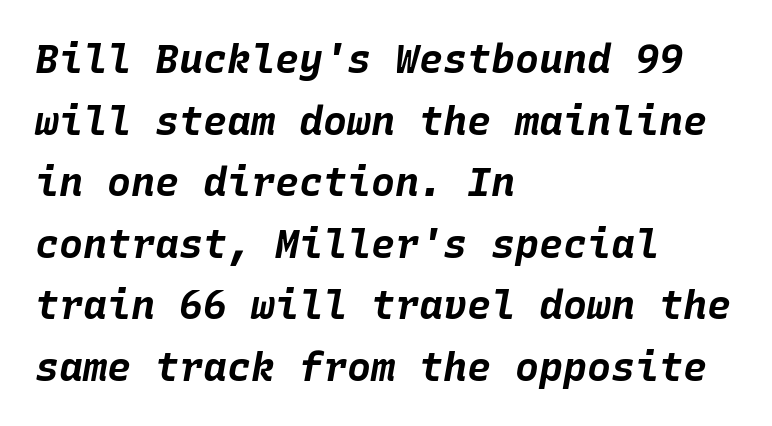
{"italic": "yes", "lean": "right", "slant_degrees": 10, "bold": "yes", "weight": "bold", "width": "normal", "stroke_contrast": "low", "x_height": "large", "monospaced": "yes", "underline": "no", "align": "left", "line_spacing": "normal", "line_spacing_ratio": 1.54, "letter_spacing": "normal", "letter_spacing_em": 0.0, "glyph_px": 40}
